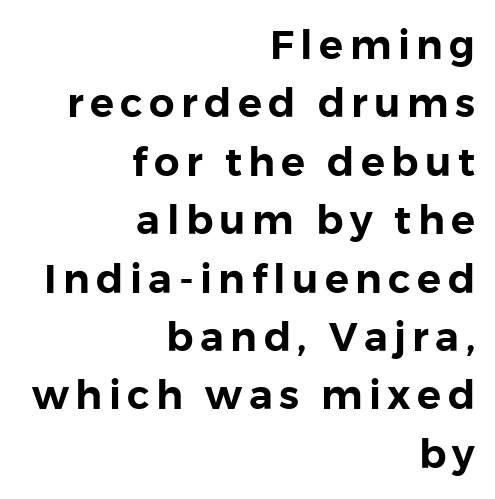
Q: Is the text italic (slanted)? A: No, it is upright.
Q: Is the typeface a serif or a sans-serif typeface? A: Sans-serif.
Q: Is the text underlined? A: No.
Q: How is the paragraph aligned? A: Right-aligned.
Q: Is the spacing between lines tight, normal or loose? A: Normal.
Q: Width (condensed, normal, or wide)? A: Normal.
Q: x-height? A: Medium.
Q: Monospaced? A: No.
